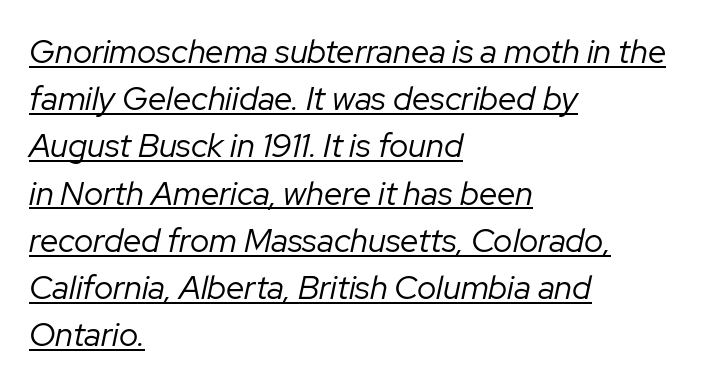
The image shows 33 px regular-weight type, italic (leaning right); set left-aligned, normal line spacing (1.43x), normal letter spacing, underlined; low stroke contrast and a medium x-height.
